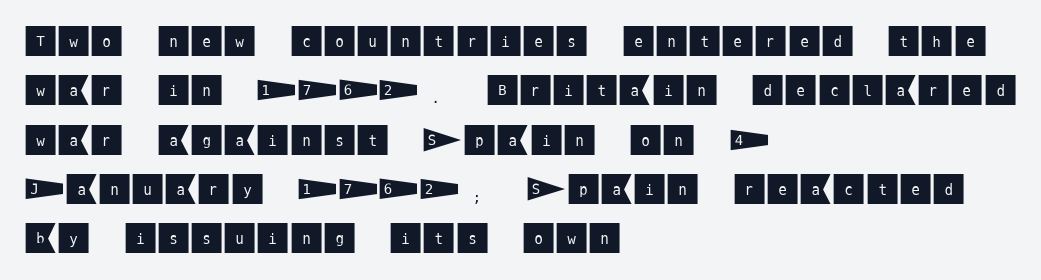
The image shows 34 px sans-serif type, upright; set left-aligned, normal line spacing (1.45x), normal letter spacing, not underlined; medium stroke contrast and a large x-height.
